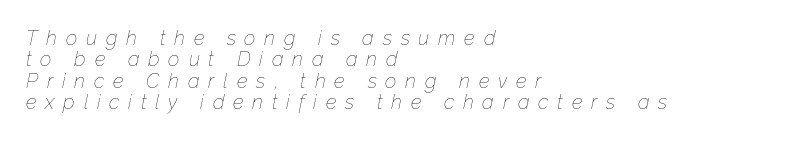
Q: Is the text bold? A: No.
Q: Is the text italic (slanted)? A: Yes, it leans right by about 12 degrees.
Q: Is the text underlined? A: No.
Q: How is the paragraph aligned? A: Left-aligned.
Q: Is the spacing between letters normal or unusually wide? A: Unusually wide.
Q: Is the spacing between lines tight, normal or loose? A: Tight.
